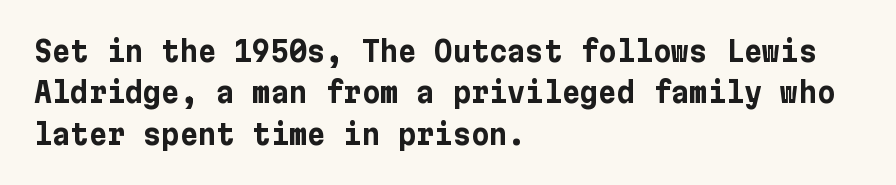
{"serif": "no", "italic": "no", "bold": "yes", "weight": "bold", "width": "normal", "stroke_contrast": "low", "x_height": "medium", "underline": "no", "align": "left", "line_spacing": "normal", "line_spacing_ratio": 1.48, "letter_spacing": "normal", "letter_spacing_em": 0.0, "glyph_px": 28}
